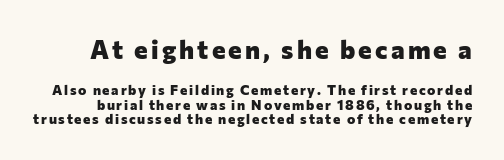
{"italic": "no", "bold": "yes", "underline": "no", "line_spacing": "tight", "line_spacing_ratio": 1.05, "larger_block": "first", "size_ratio": 1.86, "glyph_px": 26}
